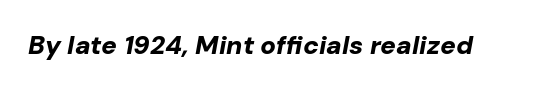
The baseline area is clear. The face used here has a pronounced slope to its letters. The face used here has the dense, thick strokes of a bold. Between one letter and the next there's only the usual sliver of space.
